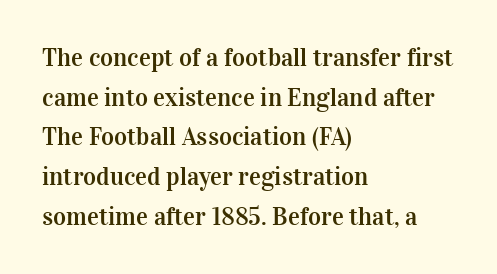
Words appear dense and cohesive because spacing is normal. Italic? Not at all — the glyphs are vertical. Horizontally, the lines are justified to the leading edge only. Leading matches the norm, producing a regular column. Each row of text sits above clean, open space.
